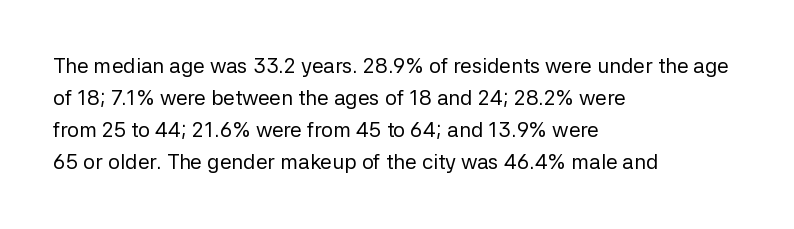
The image shows 21 px text type, upright; set left-aligned, normal line spacing (1.53x), normal letter spacing, not underlined.
